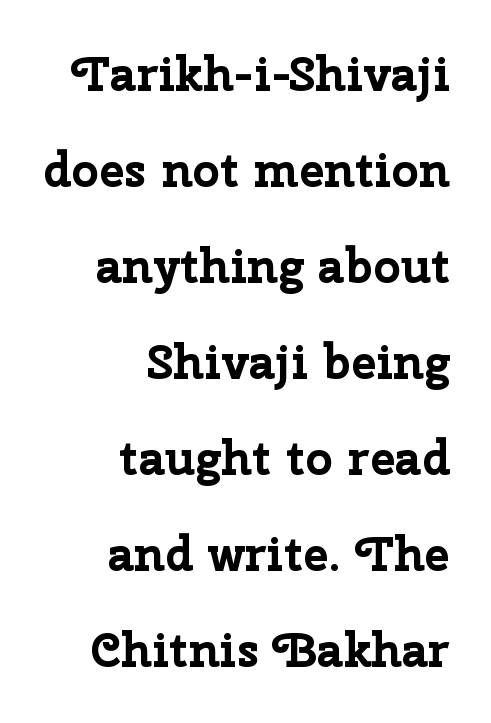
The image shows 48 px bold sans-serif type, upright; set right-aligned, loose line spacing (2.0x), normal letter spacing, not underlined; low stroke contrast and a medium x-height.
